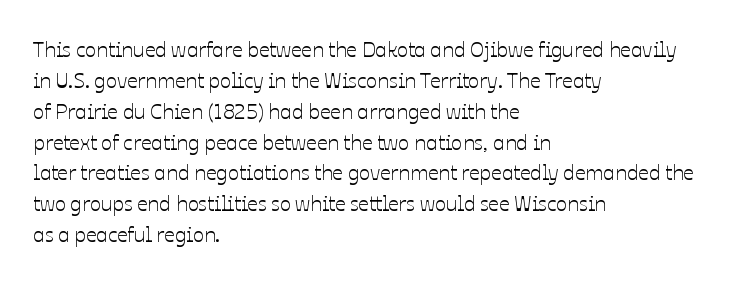
The image shows 21 px text type, upright; set left-aligned, normal line spacing (1.47x), normal letter spacing, not underlined.
